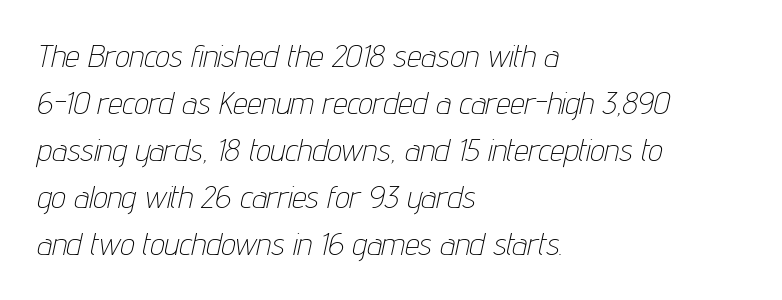
The words here are not underlined. The type is set solid horizontally, with unmodified tracking. If you measured baseline to baseline, you'd find a middling distance. A classic flush-left, rag-right setting is used for this passage.
